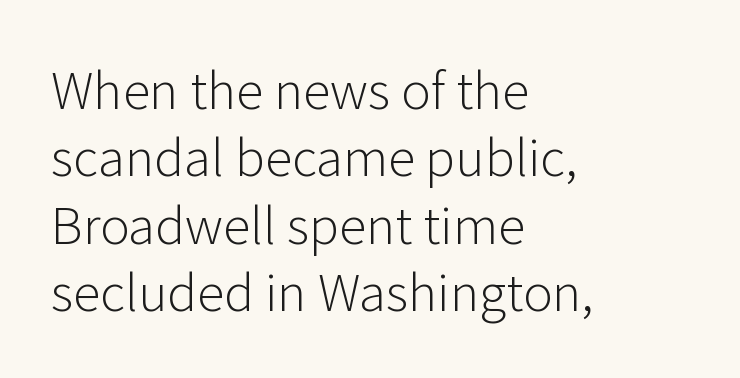
Q: Is the text bold? A: No.
Q: Is the text italic (slanted)? A: No, it is upright.
Q: Is the typeface a serif or a sans-serif typeface? A: Sans-serif.
Q: Is the text underlined? A: No.
Q: How is the paragraph aligned? A: Left-aligned.
Q: Is the spacing between letters normal or unusually wide? A: Normal.
Q: Is the spacing between lines tight, normal or loose? A: Normal.
Q: Width (condensed, normal, or wide)? A: Normal.
Q: Stroke contrast? A: Low.
Q: x-height? A: Medium.
Q: Monospaced? A: No.
